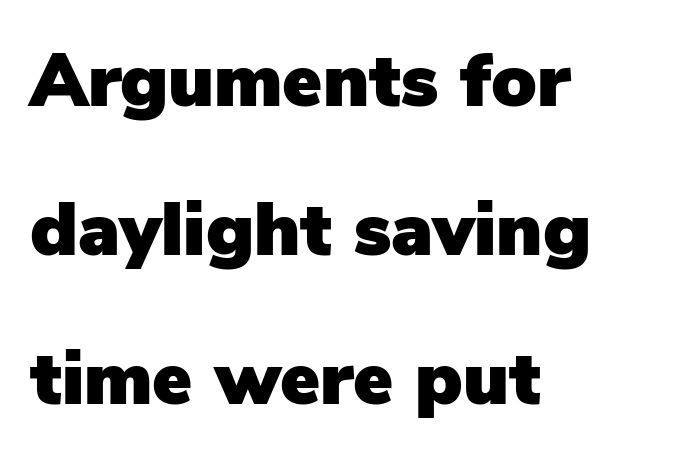
The image shows 75 px sans-serif type, upright; set left-aligned, loose line spacing (1.99x), normal letter spacing, not underlined; low stroke contrast and a medium x-height.
